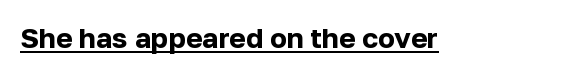
The image shows 28 px bold sans-serif type, upright; set normal letter spacing, underlined; low stroke contrast and a medium x-height.
